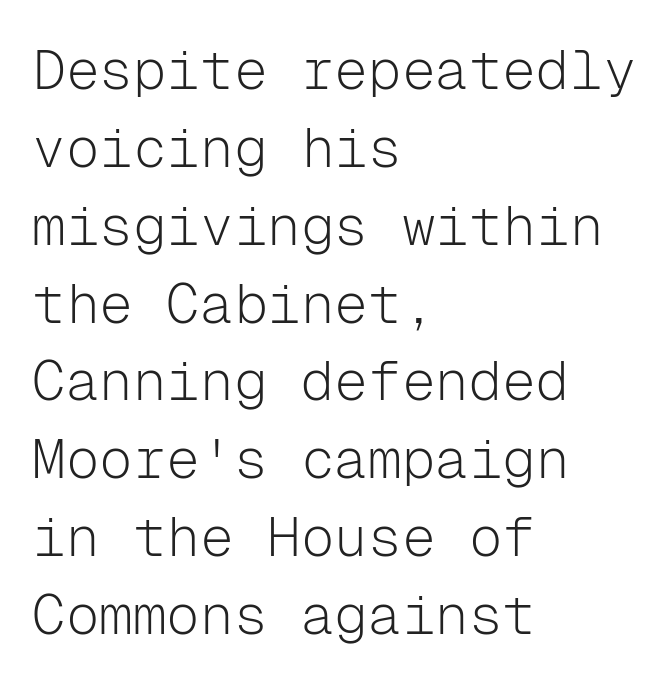
Q: Is the text bold? A: No.
Q: Is the text italic (slanted)? A: No, it is upright.
Q: Is the typeface a serif or a sans-serif typeface? A: Sans-serif.
Q: Is the text underlined? A: No.
Q: How is the paragraph aligned? A: Left-aligned.
Q: Is the spacing between letters normal or unusually wide? A: Normal.
Q: Is the spacing between lines tight, normal or loose? A: Normal.
Q: Width (condensed, normal, or wide)? A: Normal.
Q: Stroke contrast? A: Low.
Q: x-height? A: Medium.
Q: Monospaced? A: Yes.
